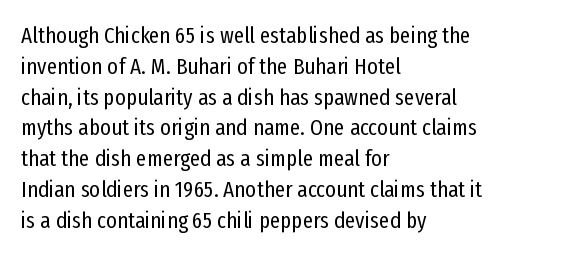
The image shows 23 px text type, upright; set left-aligned, normal line spacing (1.34x), normal letter spacing, not underlined.
